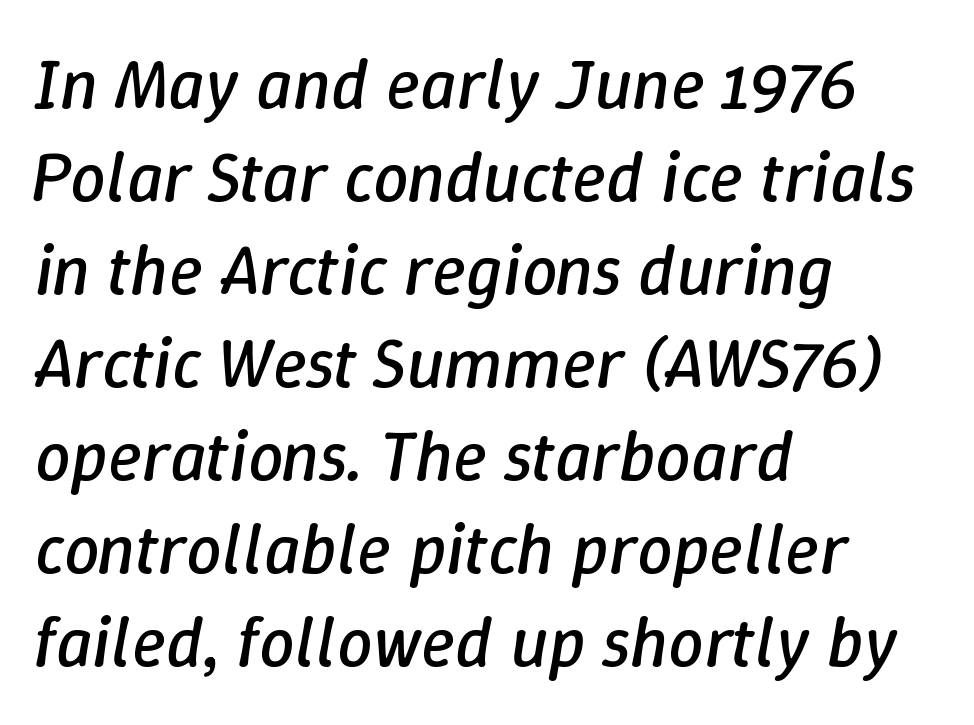
The image shows 71 px regular-weight type, italic (leaning right); set left-aligned, normal line spacing (1.31x), normal letter spacing, not underlined; low stroke contrast and a medium x-height.
